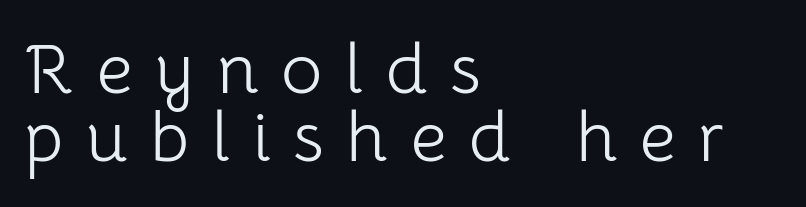
Baseline-to-baseline distance is barely more than the letter height. The weight would be labelled regular, book, light, or lighter still. Are there feet on the stems? There aren't — it's a sans. A typesetter would call this proportional, since set widths differ per character.
